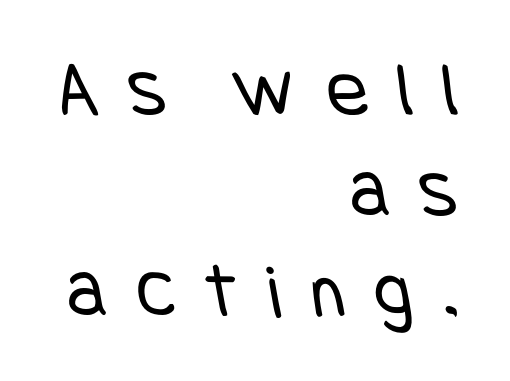
Q: Is the text bold? A: No.
Q: Is the typeface a serif or a sans-serif typeface? A: Sans-serif.
Q: Is the text underlined? A: No.
Q: How is the paragraph aligned? A: Right-aligned.
Q: Is the spacing between letters normal or unusually wide? A: Unusually wide.
Q: Is the spacing between lines tight, normal or loose? A: Normal.
Q: Width (condensed, normal, or wide)? A: Condensed.
Q: Stroke contrast? A: Low.
Q: x-height? A: Large.
